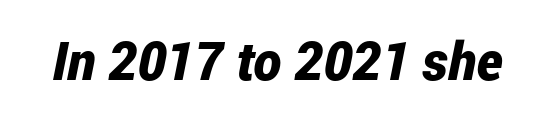
The image shows 53 px bold, condensed type, italic (leaning right); set normal letter spacing, not underlined; low stroke contrast and a medium x-height.
